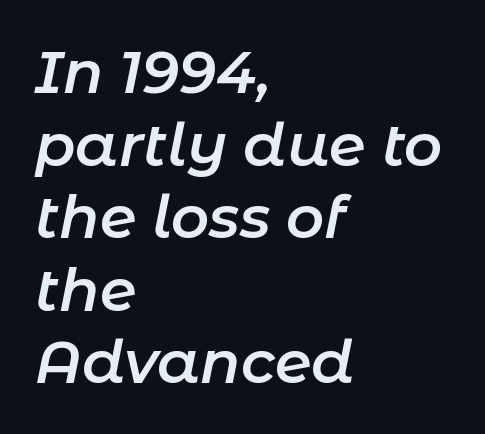
The image shows 59 px semibold type, italic (leaning right); set left-aligned, line spacing 1.23x, normal letter spacing, not underlined; low stroke contrast and a medium x-height.
